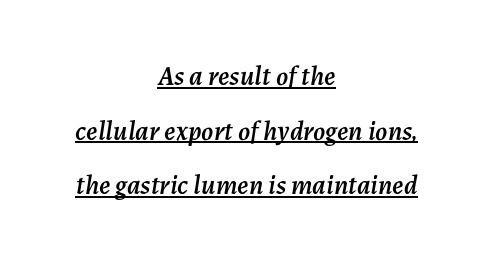
The image shows 27 px text type, italic (leaning right); set centered, loose line spacing (2.02x), normal letter spacing, underlined.
